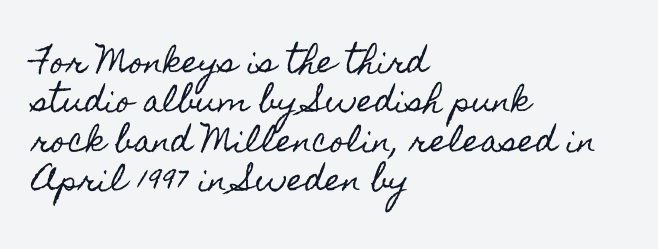
Q: Is the text italic (slanted)? A: Yes.
Q: Is the text underlined? A: No.
Q: How is the paragraph aligned? A: Left-aligned.
Q: Is the spacing between letters normal or unusually wide? A: Normal.
Q: Is the spacing between lines tight, normal or loose? A: Normal.
Q: Width (condensed, normal, or wide)? A: Condensed.
Q: x-height? A: Small.
Q: Monospaced? A: No.
